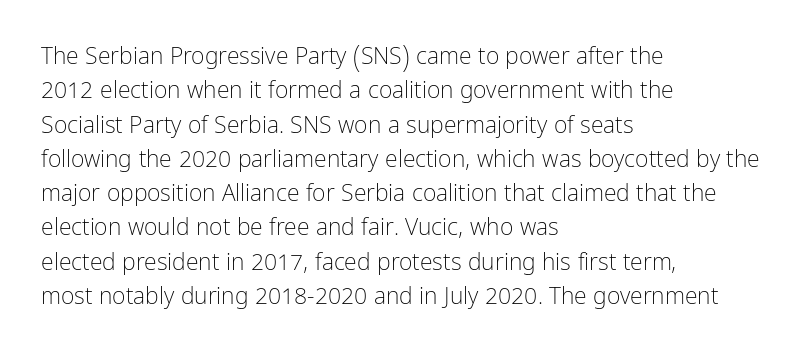
The vertical gap from one line to the next is medium. These lines were composed using upright roman letters. Horizontal alignment here is leftward, the default for most running prose. The gaps between neighbouring characters are ordinary and unremarkable. Weight: regular or lighter.
